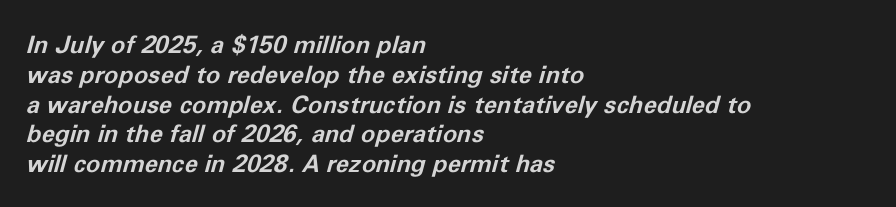
The tracking reads as untouched default to a designer's eye. Pretty heavy lettering here — definitely bold. The font's italic variant was chosen for this text. The specimen omits any rule beneath the text block's lines. Line starts are locked; line ends wander.
